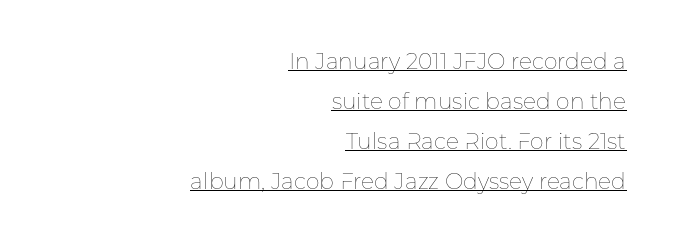
Summary of weight: not heavy and not bold. This is the regular roman posture of the typeface. Each line of the rendering has a horizontal stroke beneath the glyphs. Line ends are locked; line starts wander. The letterforms sit shoulder to shoulder at normal distance.
